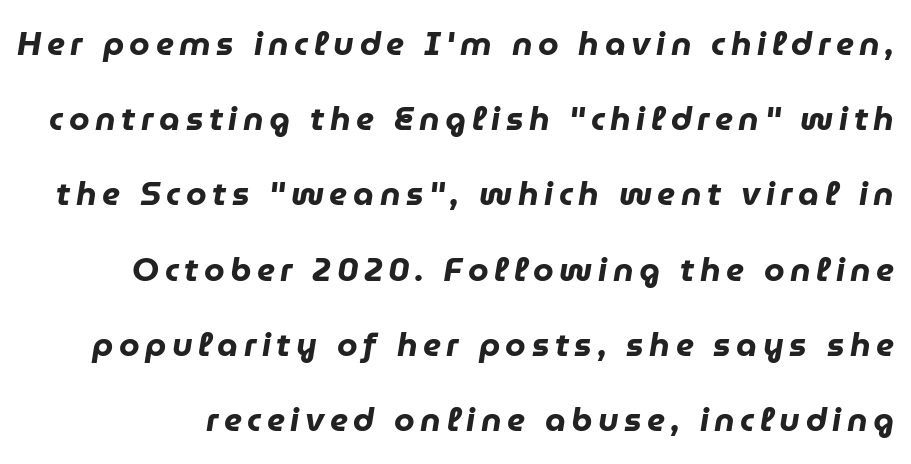
Q: Is the text bold? A: Yes.
Q: Is the text italic (slanted)? A: Yes, it leans right by about 9 degrees.
Q: Is the text underlined? A: No.
Q: Is the spacing between lines tight, normal or loose? A: Loose.
Q: Width (condensed, normal, or wide)? A: Normal.
Q: Stroke contrast? A: Low.
Q: x-height? A: Medium.
Q: Monospaced? A: No.
